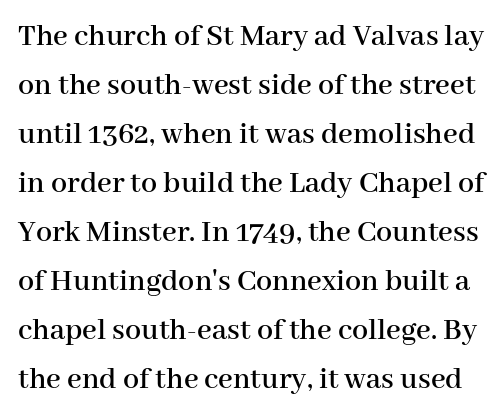
The image shows 32 px serif type, upright; set normal line spacing (1.53x), normal letter spacing, not underlined; high stroke contrast and a medium x-height.
